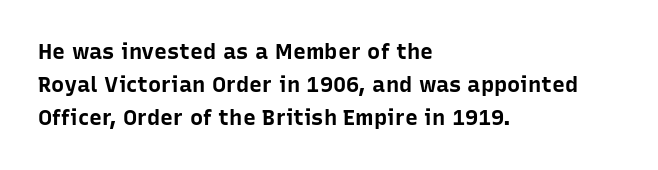
Q: Is the text bold? A: Yes.
Q: Is the text italic (slanted)? A: No, it is upright.
Q: Is the text underlined? A: No.
Q: How is the paragraph aligned? A: Left-aligned.
Q: Is the spacing between letters normal or unusually wide? A: Normal.
Q: Is the spacing between lines tight, normal or loose? A: Normal.
